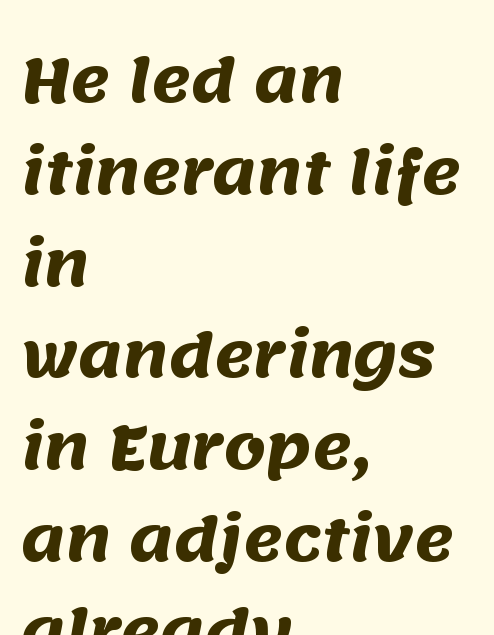
Q: Is the text bold? A: Yes.
Q: Is the typeface a serif or a sans-serif typeface? A: Sans-serif.
Q: Is the text underlined? A: No.
Q: How is the paragraph aligned? A: Left-aligned.
Q: Is the spacing between letters normal or unusually wide? A: Normal.
Q: Is the spacing between lines tight, normal or loose? A: Normal.
Q: Width (condensed, normal, or wide)? A: Normal.
Q: Stroke contrast? A: Medium.
Q: x-height? A: Large.
Q: Monospaced? A: No.
